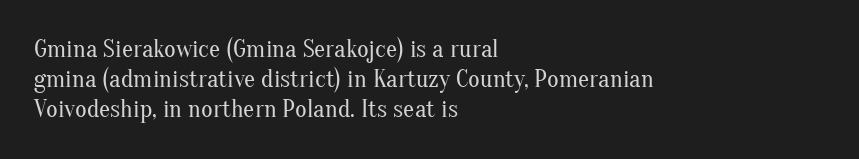
The image shows 25 px text type, upright; set left-aligned, line spacing 1.21x, normal letter spacing, not underlined.
